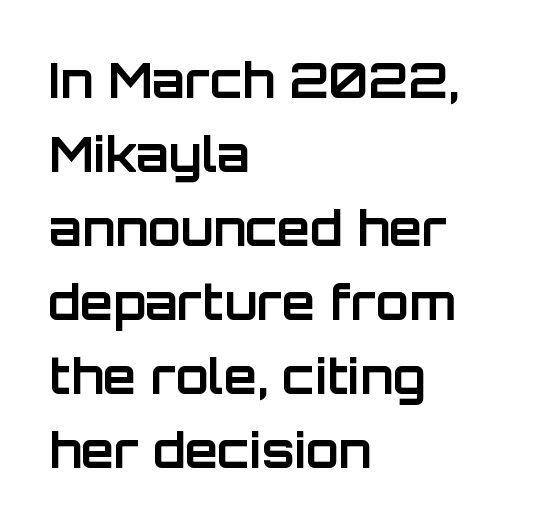
Q: Is the text bold? A: Yes.
Q: Is the text italic (slanted)? A: No, it is upright.
Q: Is the typeface a serif or a sans-serif typeface? A: Sans-serif.
Q: Is the text underlined? A: No.
Q: How is the paragraph aligned? A: Left-aligned.
Q: Is the spacing between letters normal or unusually wide? A: Normal.
Q: Is the spacing between lines tight, normal or loose? A: Normal.
Q: Width (condensed, normal, or wide)? A: Normal.
Q: Stroke contrast? A: Low.
Q: x-height? A: Large.
Q: Monospaced? A: No.
